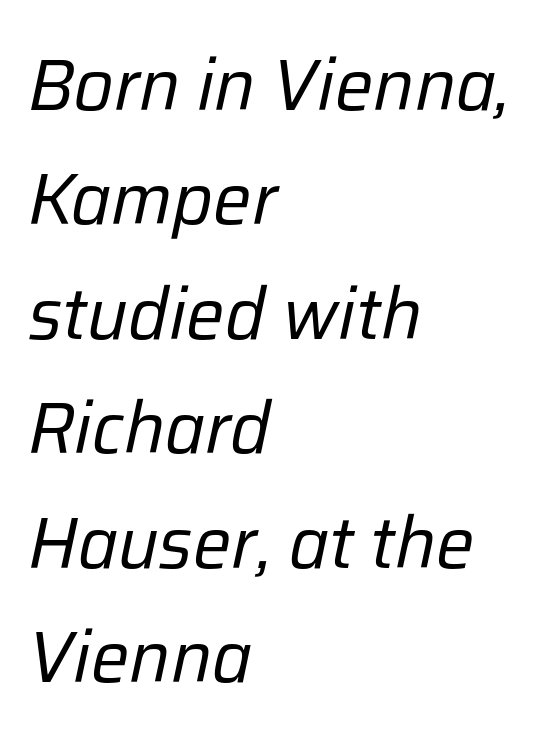
{"italic": "yes", "lean": "right", "slant_degrees": 12, "bold": "no", "weight": "regular", "width": "normal", "stroke_contrast": "low", "x_height": "medium", "monospaced": "no", "underline": "no", "align": "left", "line_spacing": "normal", "line_spacing_ratio": 1.59, "letter_spacing": "normal", "letter_spacing_em": 0.0, "glyph_px": 72}
